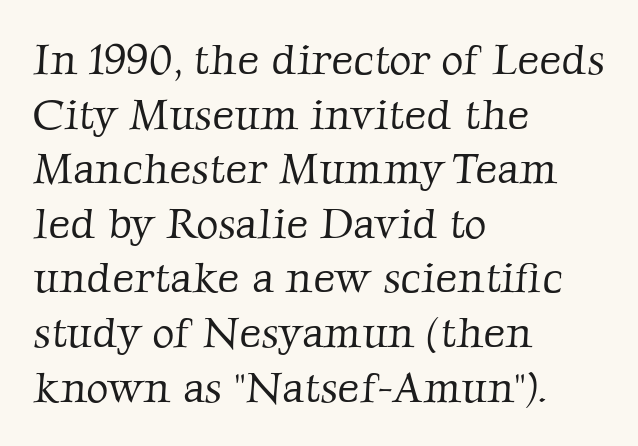
The image shows 43 px light serif type; set left-aligned, normal line spacing (1.27x), normal letter spacing, not underlined; low stroke contrast and a medium x-height.
